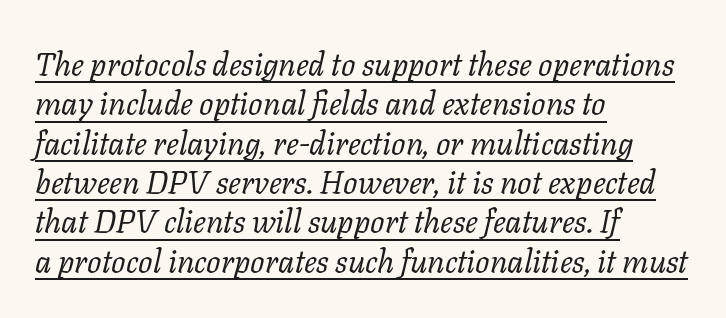
Q: Is the text bold? A: No.
Q: Is the text italic (slanted)? A: Yes, it leans right by about 11 degrees.
Q: Is the typeface a serif or a sans-serif typeface? A: Serif.
Q: Is the text underlined? A: Yes.
Q: How is the paragraph aligned? A: Left-aligned.
Q: Is the spacing between letters normal or unusually wide? A: Normal.
Q: Width (condensed, normal, or wide)? A: Normal.
Q: Stroke contrast? A: Low.
Q: x-height? A: Medium.
Q: Monospaced? A: No.
